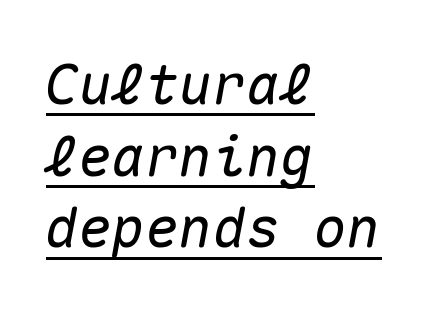
The image shows 56 px text type, italic (leaning right), monospaced; set left-aligned, normal line spacing (1.28x), normal letter spacing, underlined; medium stroke contrast and a medium x-height.
